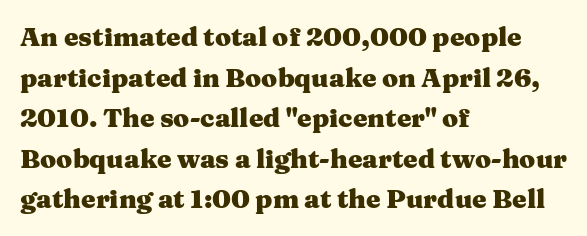
The image shows 26 px bold type, upright; set left-aligned, normal line spacing (1.56x), normal letter spacing, not underlined.
